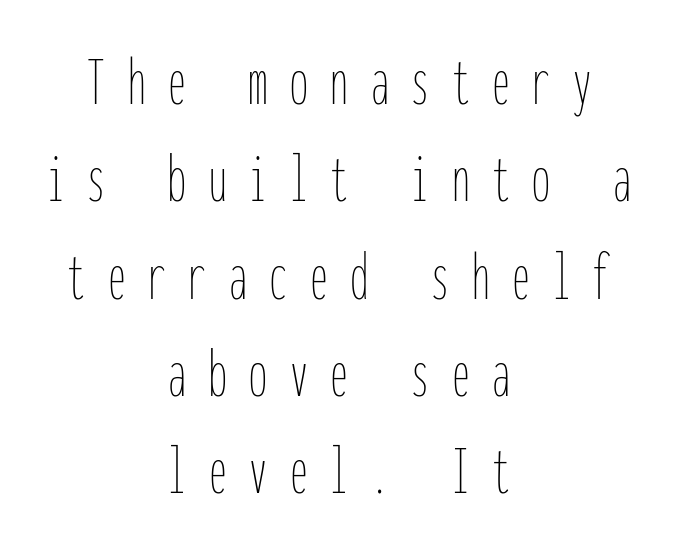
Think standard paragraph weight, or any step lighter than that. Each new line begins a customary step beneath the previous one. The tracking reads as deliberately expanded to a designer's eye. The text block is weighted toward neither margin, spreading evenly from the middle.
